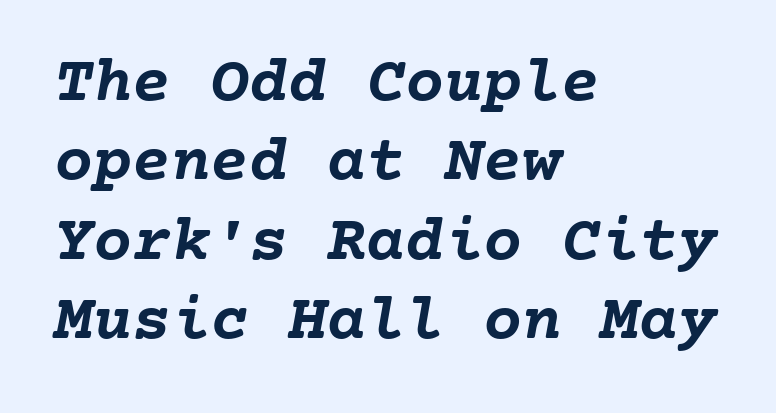
Q: Is the text bold? A: Yes.
Q: Is the text underlined? A: No.
Q: How is the paragraph aligned? A: Left-aligned.
Q: Is the spacing between letters normal or unusually wide? A: Normal.
Q: Width (condensed, normal, or wide)? A: Normal.
Q: Stroke contrast? A: Low.
Q: x-height? A: Medium.
Q: Monospaced? A: Yes.
